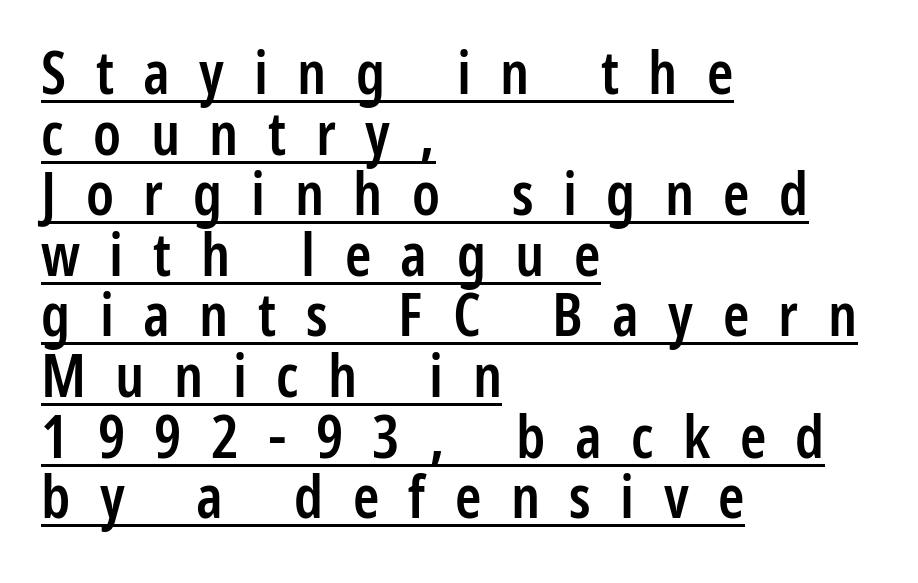
The image shows 60 px semibold, condensed sans-serif type, upright; set left-aligned, tight line spacing (1.01x), unusually wide letter spacing (+0.49 em), underlined; low stroke contrast and a medium x-height.
